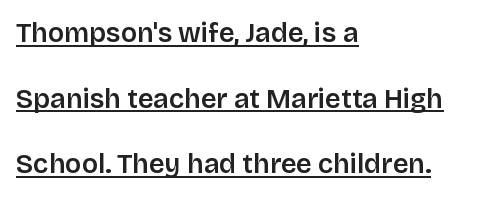
The typesetting leans somewhat heavy: a semibold. The lines in this sample share a left origin and differ only in where they stop. One glance says open: line gaps are wider than usual. Letter spacing: default. Characters remain perfectly vertical along every line. Quick note: underline on.
